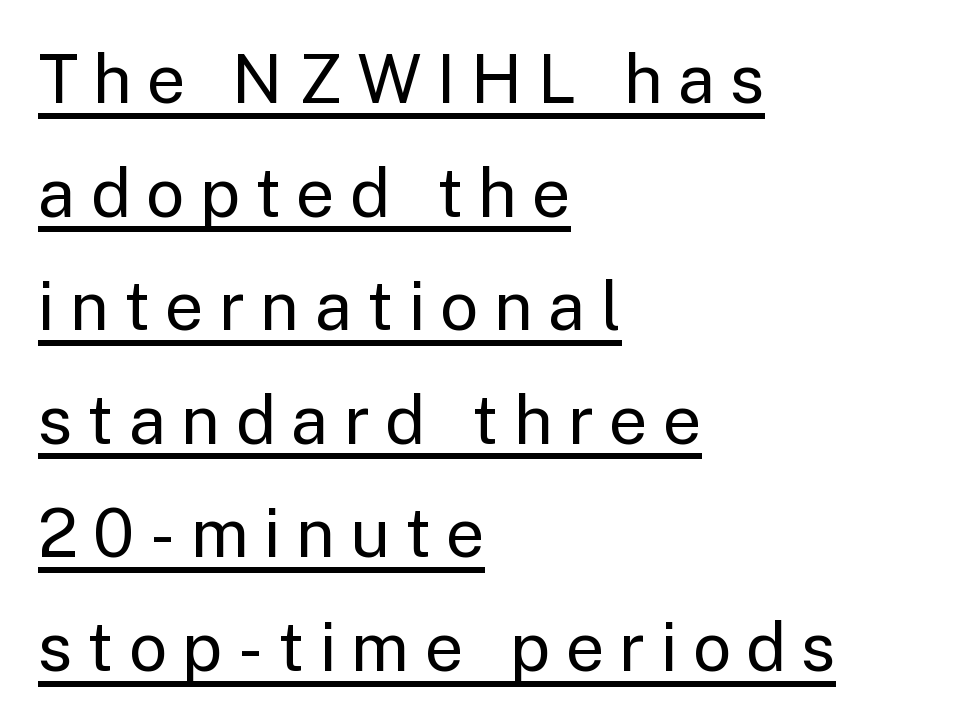
{"serif": "no", "italic": "no", "bold": "no", "weight": "regular", "width": "normal", "stroke_contrast": "low", "x_height": "medium", "monospaced": "no", "underline": "yes", "align": "left", "line_spacing": "normal", "line_spacing_ratio": 1.67, "letter_spacing": "wide", "letter_spacing_em": 0.22, "glyph_px": 68}
